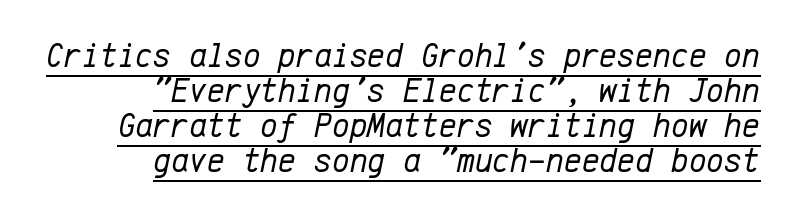
{"italic": "yes", "lean": "right", "slant_degrees": 12, "bold": "no", "weight": "regular", "width": "normal", "stroke_contrast": "low", "x_height": "medium", "monospaced": "yes", "underline": "yes", "align": "right", "line_spacing": "tight", "line_spacing_ratio": 1.03, "letter_spacing": "normal", "letter_spacing_em": 0.0, "glyph_px": 34}
